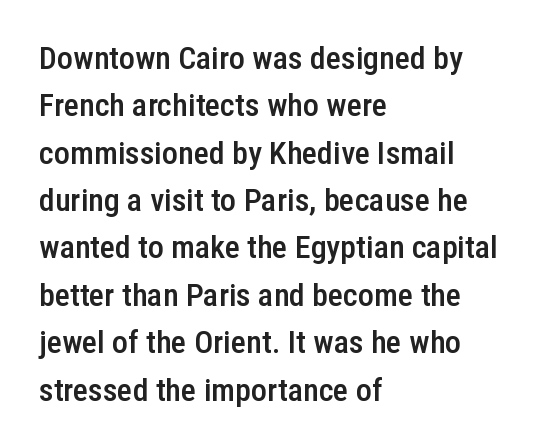
Plain, unruled lines of type. Its strokes are somewhat broadened, the hallmark of semibold type. The designer went with a sans here, leaving each stem footless. Glyph-to-glyph distance matches everyday printed text.
